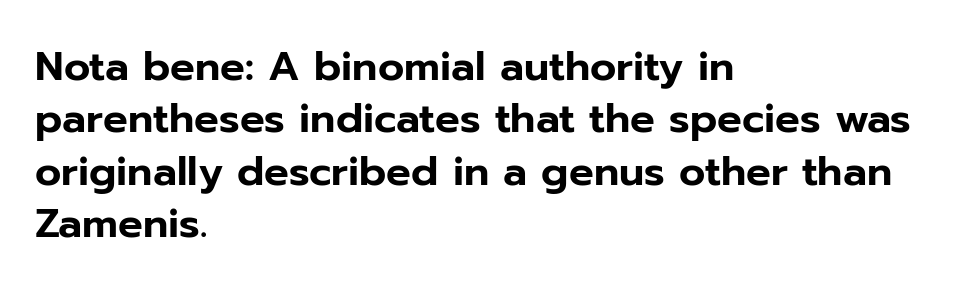
The image shows 41 px sans-serif type, upright; set left-aligned, normal line spacing (1.28x), normal letter spacing, not underlined; low stroke contrast and a medium x-height.
